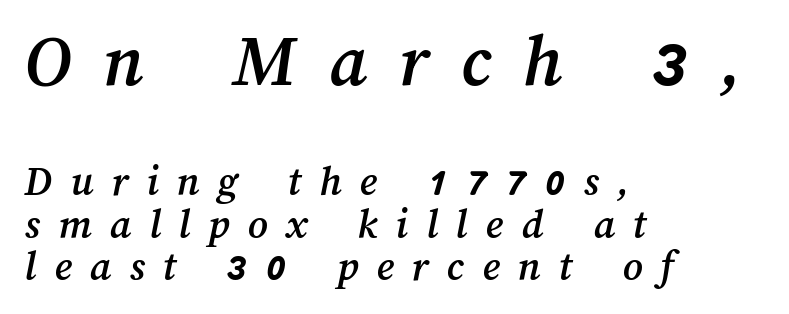
Q: Is the text underlined? A: No.
Q: How is the paragraph aligned? A: Left-aligned.
Q: Is the spacing between letters normal or unusually wide? A: Unusually wide.
Q: Is the spacing between lines tight, normal or loose? A: Tight.
Q: Which block of text is set in a larger size, the first (top) or the second (bottom)? A: The first (top) one.
Q: Width (condensed, normal, or wide)? A: Normal.
Q: Stroke contrast? A: Medium.
Q: x-height? A: Medium.
Q: Monospaced? A: No.
